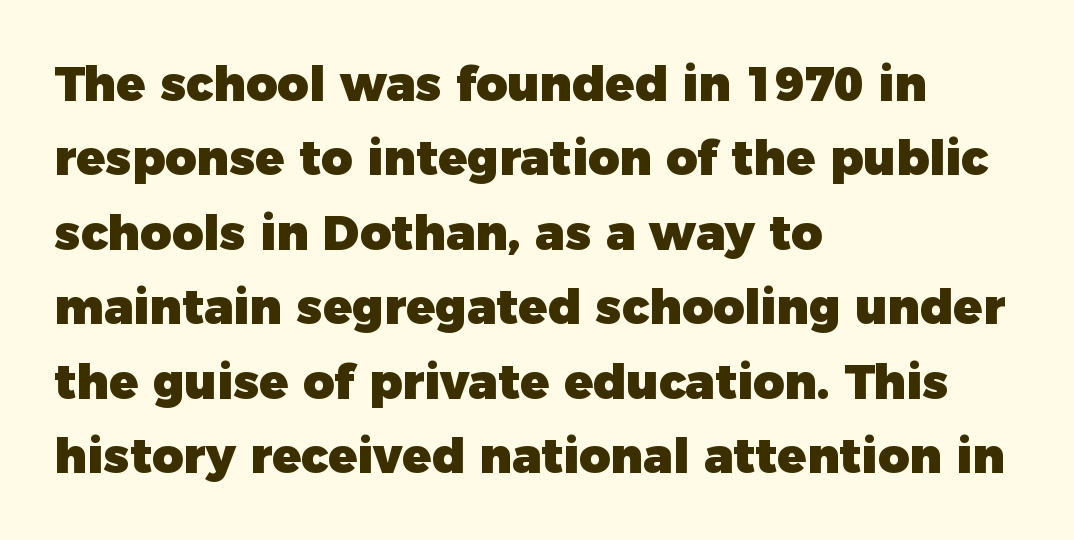
Q: Is the text bold? A: Yes.
Q: Is the text italic (slanted)? A: No, it is upright.
Q: Is the typeface a serif or a sans-serif typeface? A: Sans-serif.
Q: Is the text underlined? A: No.
Q: How is the paragraph aligned? A: Left-aligned.
Q: Is the spacing between letters normal or unusually wide? A: Normal.
Q: Is the spacing between lines tight, normal or loose? A: Normal.
Q: Width (condensed, normal, or wide)? A: Normal.
Q: Stroke contrast? A: Low.
Q: x-height? A: Medium.
Q: Monospaced? A: No.
